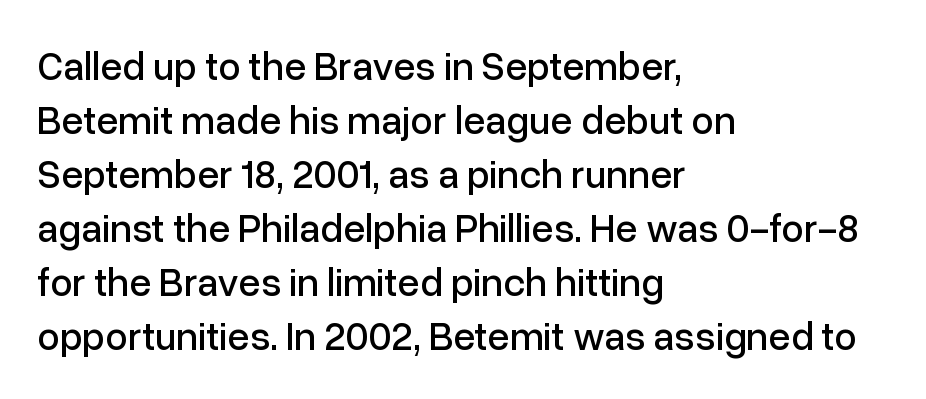
The image shows 40 px sans-serif type, upright; set left-aligned, normal line spacing (1.35x), normal letter spacing, not underlined; low stroke contrast and a medium x-height.
